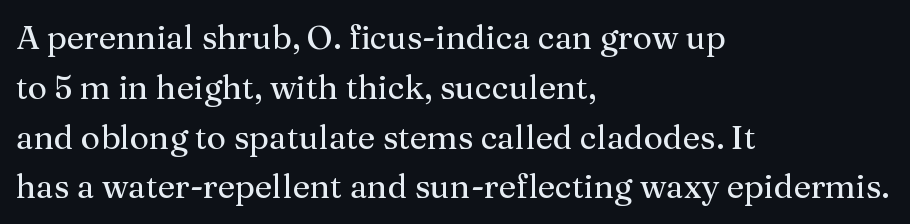
Q: Is the text italic (slanted)? A: No, it is upright.
Q: Is the typeface a serif or a sans-serif typeface? A: Serif.
Q: Is the text underlined? A: No.
Q: How is the paragraph aligned? A: Left-aligned.
Q: Is the spacing between letters normal or unusually wide? A: Normal.
Q: Is the spacing between lines tight, normal or loose? A: Normal.
Q: Width (condensed, normal, or wide)? A: Normal.
Q: Stroke contrast? A: Medium.
Q: x-height? A: Medium.
Q: Monospaced? A: No.
